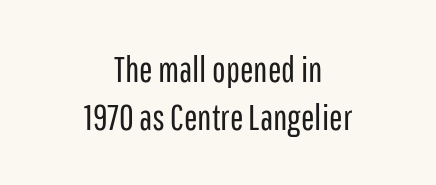
{"serif": "no", "italic": "no", "bold": "no", "weight": "regular", "width": "condensed", "stroke_contrast": "low", "x_height": "medium", "monospaced": "no", "underline": "no", "align": "center", "line_spacing": "normal", "line_spacing_ratio": 1.32, "letter_spacing": "normal", "letter_spacing_em": 0.0, "glyph_px": 36}
